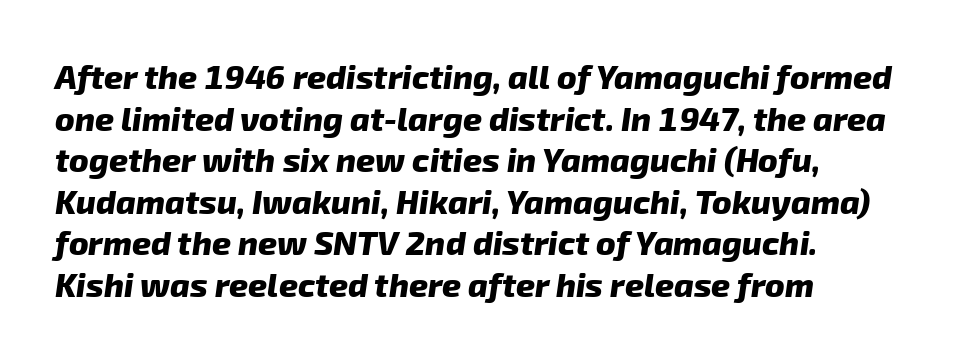
The image shows 33 px heavy sans-serif type; set left-aligned, normal line spacing (1.26x), normal letter spacing, not underlined; low stroke contrast and a medium x-height.
